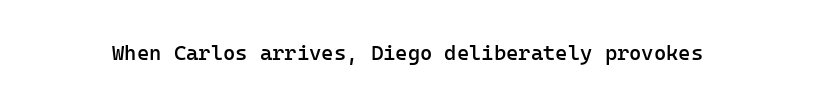
Q: Is the text bold? A: Semi-bold.
Q: Is the text italic (slanted)? A: No, it is upright.
Q: Is the text underlined? A: No.
Q: Is the spacing between letters normal or unusually wide? A: Normal.
